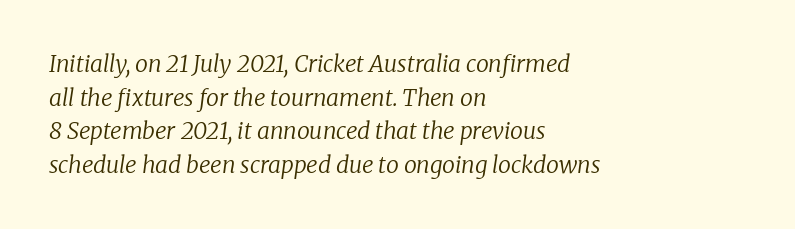
{"italic": "yes", "lean": "right", "slant_degrees": 8, "bold": "no", "underline": "no", "align": "left", "line_spacing": "normal", "line_spacing_ratio": 1.46, "letter_spacing": "normal", "letter_spacing_em": 0.0, "glyph_px": 23}
